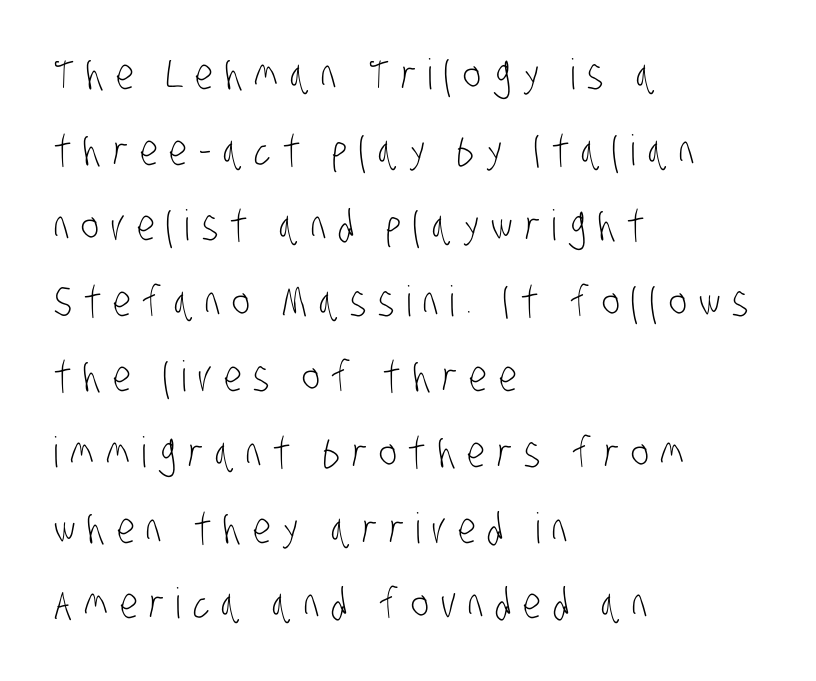
{"serif": "no", "bold": "no", "weight": "light", "width": "condensed", "stroke_contrast": "low", "x_height": "large", "monospaced": "no", "underline": "no", "align": "left", "line_spacing_ratio": 1.8, "letter_spacing": "wide", "letter_spacing_em": 0.28, "glyph_px": 42}
